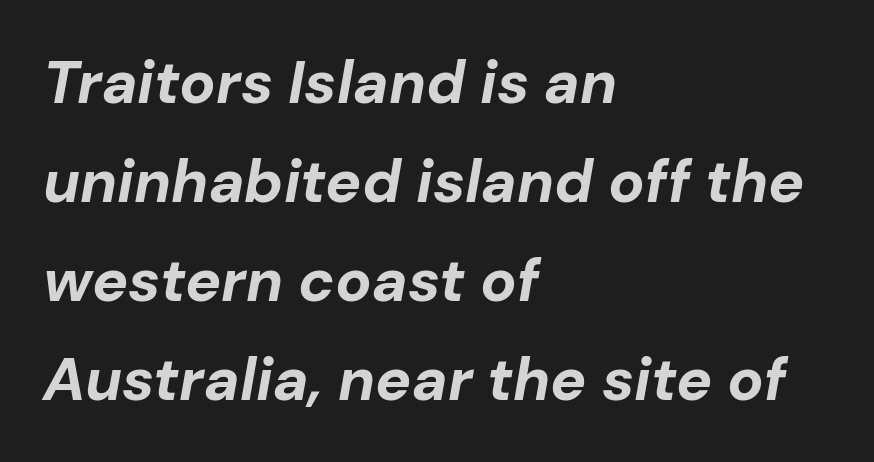
Here the designer chose a conventional face with non-uniform glyph widths. No word sits above an underline. Does the copy run flush right? No — it runs flush left. The font is running at its bold setting. The block of text has a typical density, with ordinary space between rows.
